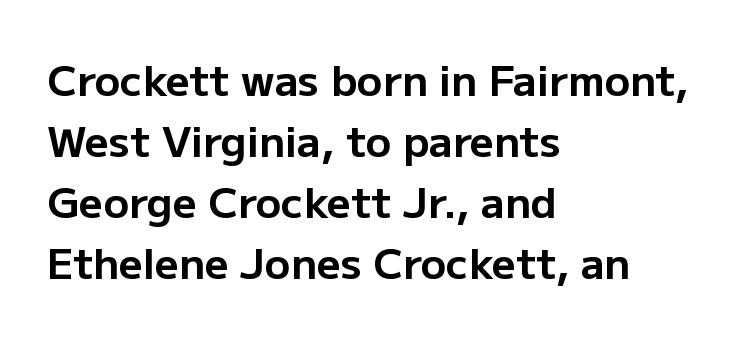
Vertical strokes here are truly vertical. These lines sit exactly where default settings would place them. Notice how the passage keeps a crisp vertical edge on the left only. Nothing unusual about the tracking: characters are spaced as the font intends. The characters display no serif detailing; their extremities are plain. Descenders are the only things crossing below the line.
